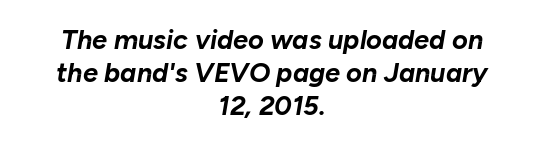
{"italic": "yes", "lean": "right", "slant_degrees": 10, "bold": "yes", "underline": "no", "align": "center", "line_spacing_ratio": 1.22, "letter_spacing": "normal", "letter_spacing_em": 0.0, "glyph_px": 27}
